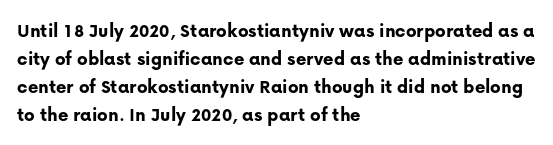
{"italic": "no", "bold": "yes", "underline": "no", "align": "left", "line_spacing": "normal", "line_spacing_ratio": 1.4, "letter_spacing": "normal", "letter_spacing_em": 0.0, "glyph_px": 20}
